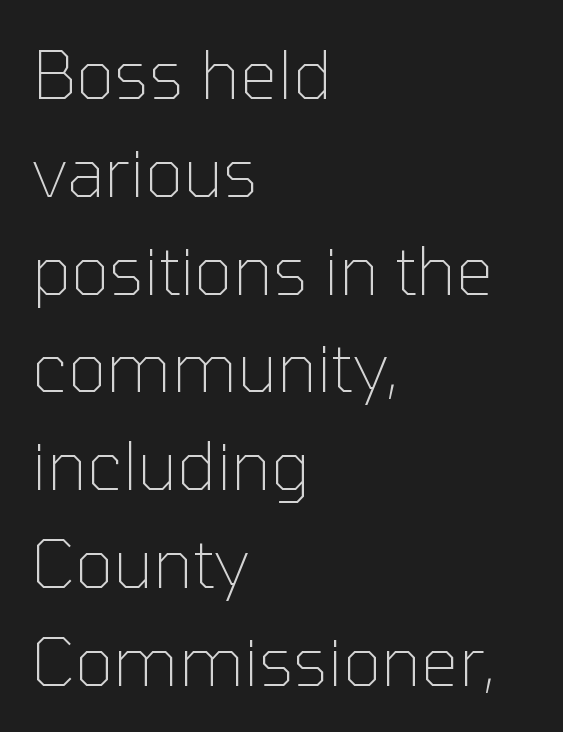
Q: Is the text bold? A: No.
Q: Is the text italic (slanted)? A: No, it is upright.
Q: Is the typeface a serif or a sans-serif typeface? A: Sans-serif.
Q: Is the text underlined? A: No.
Q: How is the paragraph aligned? A: Left-aligned.
Q: Is the spacing between letters normal or unusually wide? A: Normal.
Q: Is the spacing between lines tight, normal or loose? A: Normal.
Q: Width (condensed, normal, or wide)? A: Normal.
Q: Stroke contrast? A: Low.
Q: x-height? A: Medium.
Q: Monospaced? A: No.
